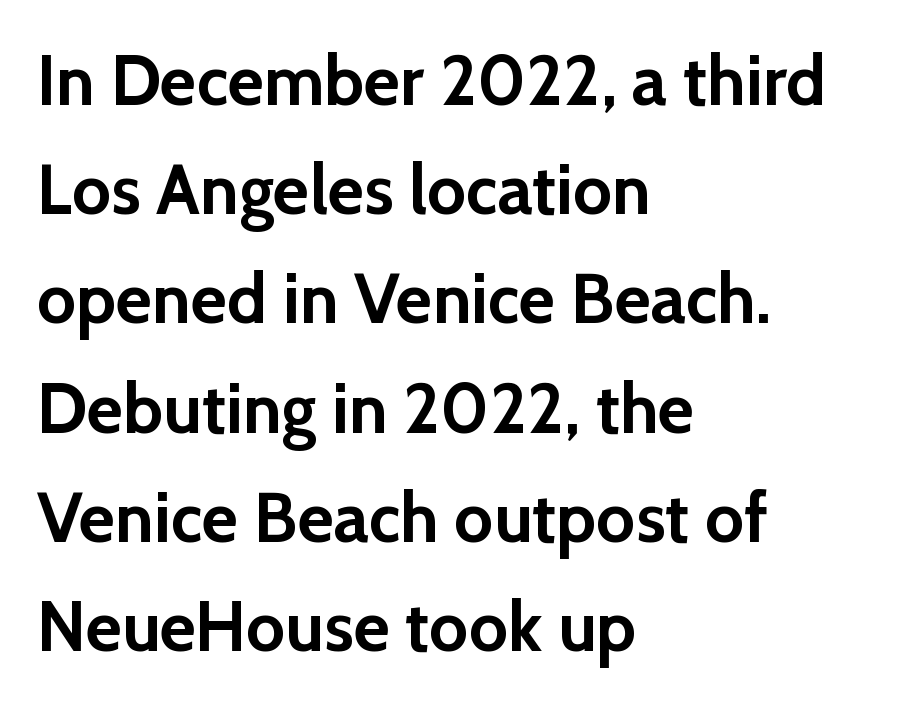
The image shows 70 px semibold sans-serif type, upright; set left-aligned, normal line spacing (1.56x), normal letter spacing, not underlined; a medium x-height.
